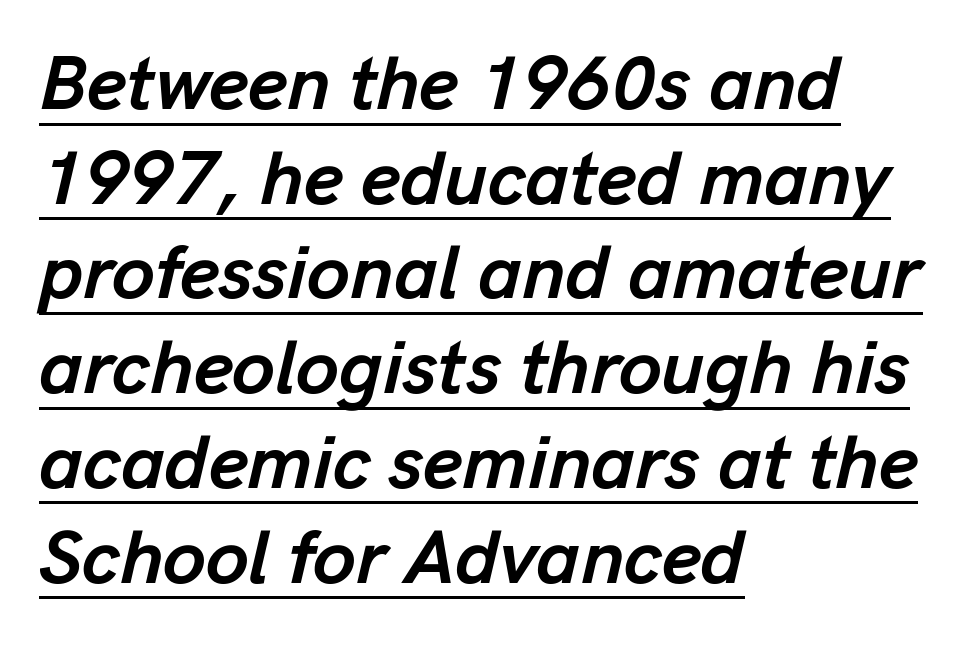
These words are printed bold, with thick strokes throughout. This rendering features underlined lettering. Which margin do the lines hug? The left one — the right edge is uneven. The face used here is proportionally spaced, like ordinary book or web type. The line texture is even and compact thanks to regular tracking. The font's italic variant was chosen for this text.
